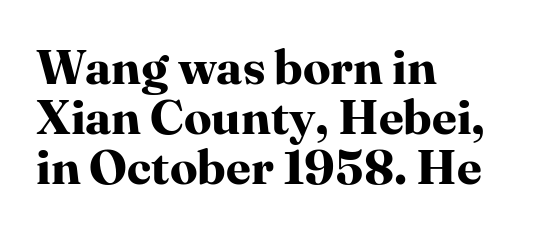
The image shows 49 px bold serif type, upright; set left-aligned, tight line spacing (1.02x), normal letter spacing, not underlined; high stroke contrast and a medium x-height.
